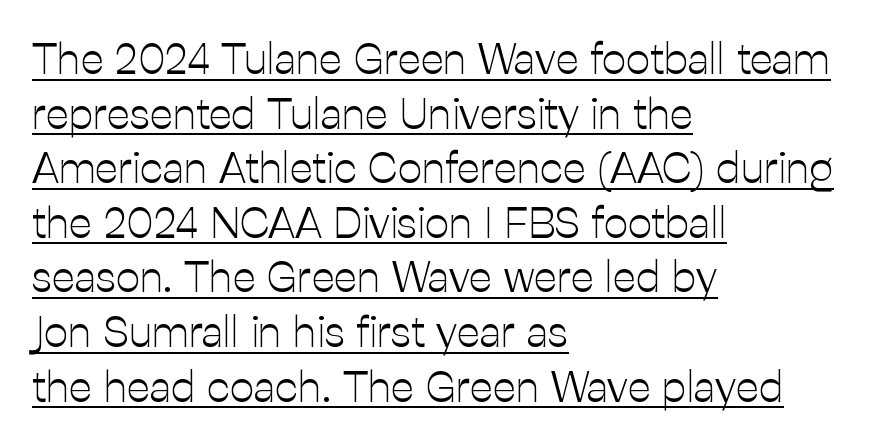
The image shows 43 px light sans-serif type, upright; set left-aligned, normal line spacing (1.27x), normal letter spacing, underlined; low stroke contrast and a medium x-height.
